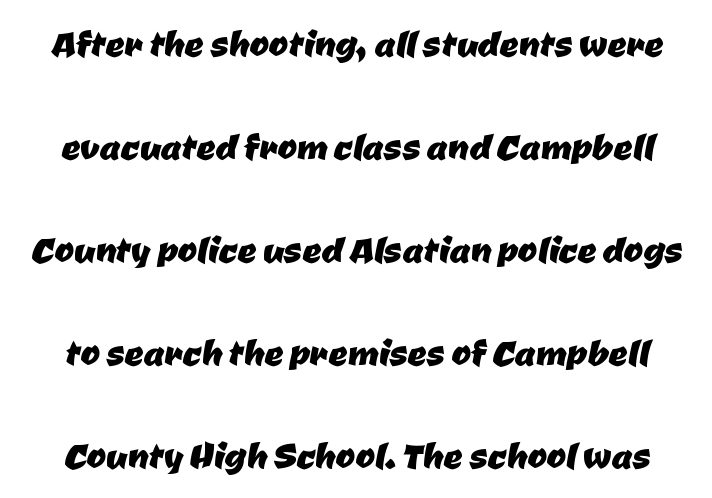
Underlining? Definitely not there. Vertically, the passage feels expansive, rows floating well apart. This is sans-serif lettering, the kind often seen on screens and signage. Spacing verdict: proportional, widths tailored to each character. Letter spacing: default.
